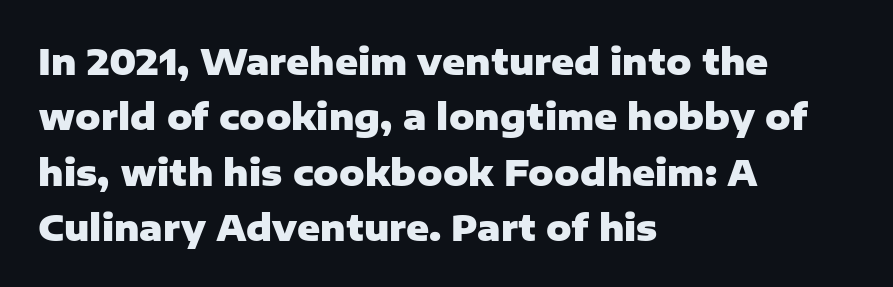
Where is the straight margin? On the left. Observe the ordinary spacing: letters are neighbours, not strangers. Each new line begins a customary step beneath the previous one. The axis of the letterforms is exactly vertical. On the weight axis this lands at bold, roughly 700. Here the designer chose a conventional face with non-uniform glyph widths.
